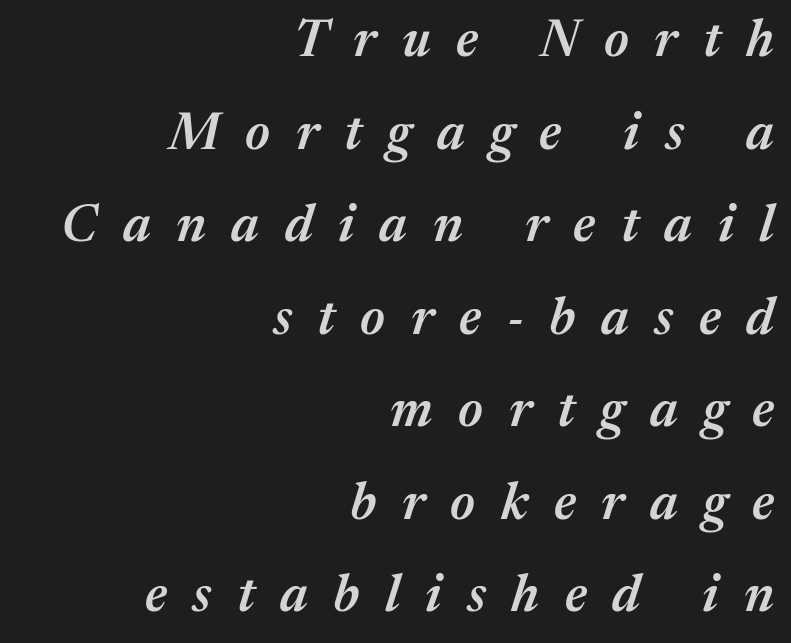
In terms of weight, the rendering is demibold, just under bold. Reading down the block, your eye finds every line finishing at a fixed right position. The letters are spread apart with noticeably loose tracking. Each row of text sits above clean, open space. The rendering uses natural spacing where letterforms have individual widths. Characters are canted at an angle relative to the baseline's perpendicular.
